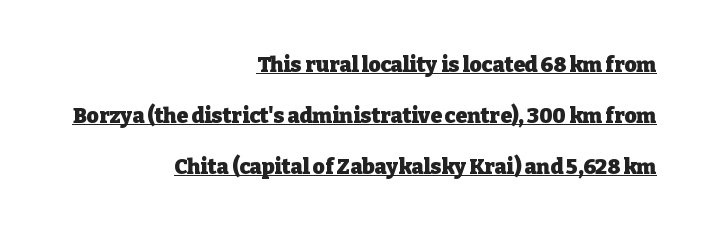
How would I describe the line gaps? Wide and relaxed. Typographic density is high because the face is bold. The letterforms sit shoulder to shoulder at normal distance. Vertical strokes here are truly vertical.
